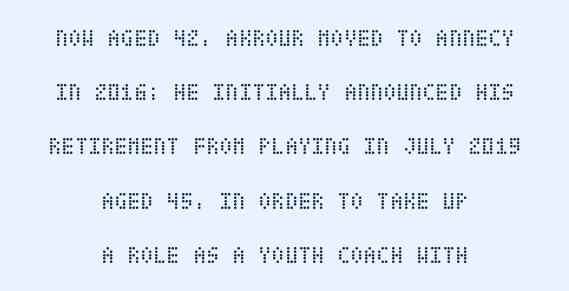
{"italic": "no", "bold": "no", "underline": "no", "align": "center", "line_spacing": "loose", "line_spacing_ratio": 2.26, "letter_spacing": "normal", "letter_spacing_em": 0.0, "glyph_px": 24}
